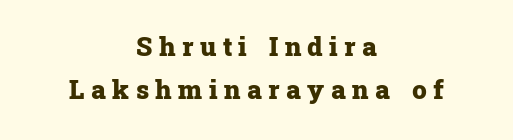
Nope, not italic — everything's standing straight. Honestly, the row spacing looks completely unremarkable. This rendering uses center alignment, leaving both contours irregular but symmetric. The letters are bold, with thick, heavy strokes.
